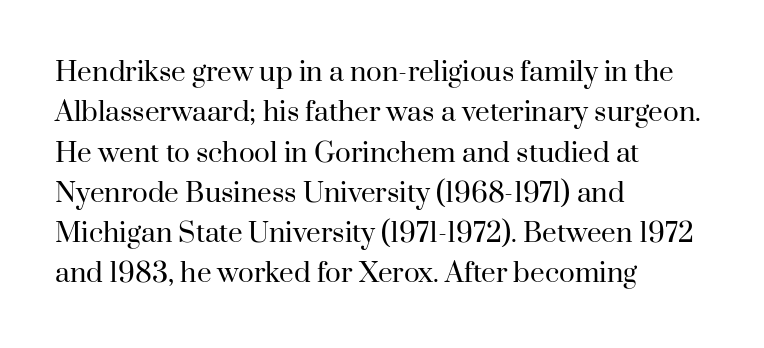
The image shows 26 px text type, upright; set left-aligned, normal line spacing (1.55x), normal letter spacing, not underlined.
